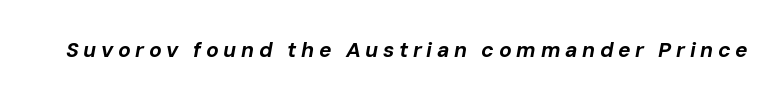
{"italic": "yes", "lean": "right", "slant_degrees": 10, "bold": "yes", "underline": "no", "letter_spacing": "wide", "letter_spacing_em": 0.22, "glyph_px": 21}
